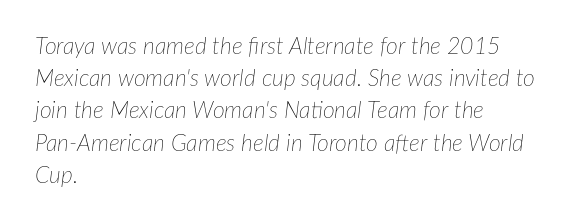
Q: Is the text bold? A: No.
Q: Is the text italic (slanted)? A: Yes, it leans right by about 7 degrees.
Q: Is the text underlined? A: No.
Q: How is the paragraph aligned? A: Left-aligned.
Q: Is the spacing between letters normal or unusually wide? A: Normal.
Q: Is the spacing between lines tight, normal or loose? A: Normal.
